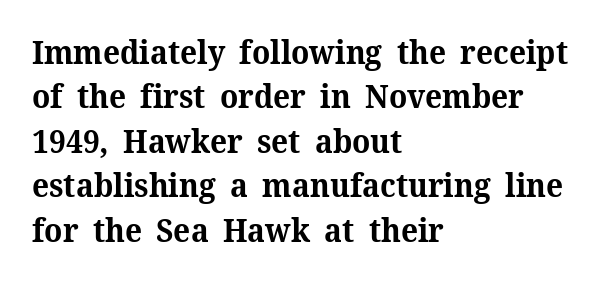
To sum up the face: it has serifs. The paragraph has a hard left edge and a soft right edge. Weight check: bold — yes, fully. The words here are not underlined.
